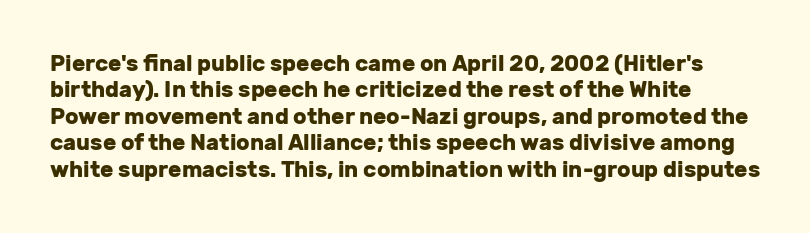
The passage shown is not underscored anywhere. The type is set solid horizontally, with unmodified tracking. Ascenders rise straight up at ninety degrees. Plenty of ink on the page — the face is bold.
